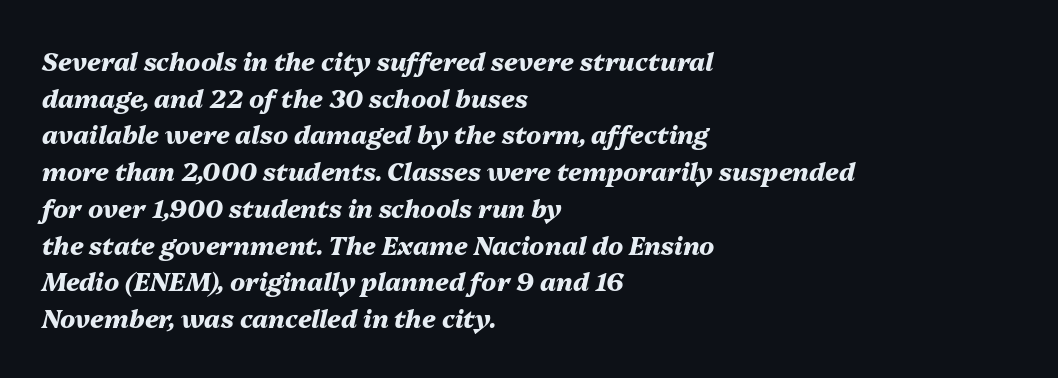
Q: Is the text bold? A: Yes.
Q: Is the text italic (slanted)? A: Yes, it leans right by about 13 degrees.
Q: Is the text underlined? A: No.
Q: How is the paragraph aligned? A: Left-aligned.
Q: Is the spacing between letters normal or unusually wide? A: Normal.
Q: Is the spacing between lines tight, normal or loose? A: Normal.
